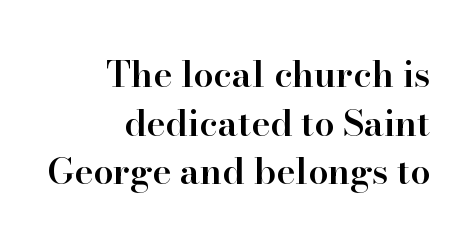
Unlike italic type, these characters show no tilt at all. Summary of weight: moderately heavy, a semibold. Each line ends at the same right margin while the left side varies. The face used here is proportionally spaced, like ordinary book or web type. Descenders are the only things crossing below the line.
